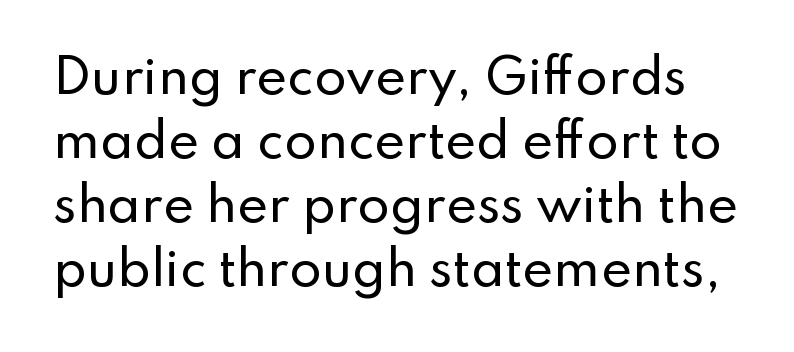
{"serif": "no", "italic": "no", "width": "normal", "stroke_contrast": "low", "x_height": "small", "monospaced": "no", "underline": "no", "line_spacing": "normal", "line_spacing_ratio": 1.36, "letter_spacing": "normal", "letter_spacing_em": 0.0, "glyph_px": 47}
